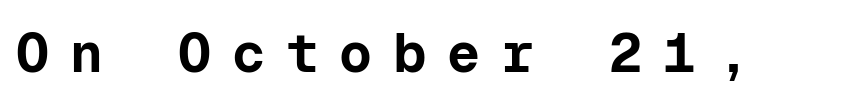
Q: Is the text bold? A: Yes.
Q: Is the text italic (slanted)? A: No, it is upright.
Q: Is the typeface a serif or a sans-serif typeface? A: Sans-serif.
Q: Is the text underlined? A: No.
Q: Is the spacing between letters normal or unusually wide? A: Unusually wide.
Q: Width (condensed, normal, or wide)? A: Normal.
Q: Stroke contrast? A: Low.
Q: x-height? A: Medium.
Q: Monospaced? A: Yes.
